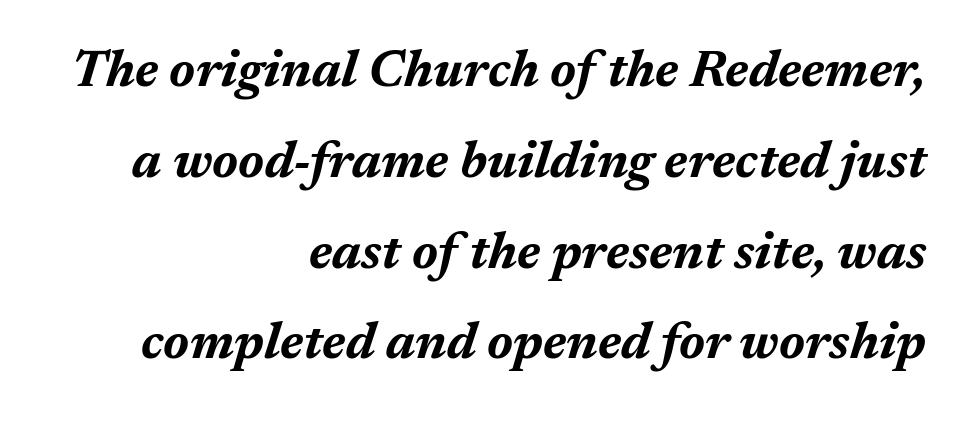
The image shows 51 px bold type, italic (leaning right); set right-aligned, line spacing 1.78x, normal letter spacing, not underlined; medium stroke contrast and a medium x-height.
